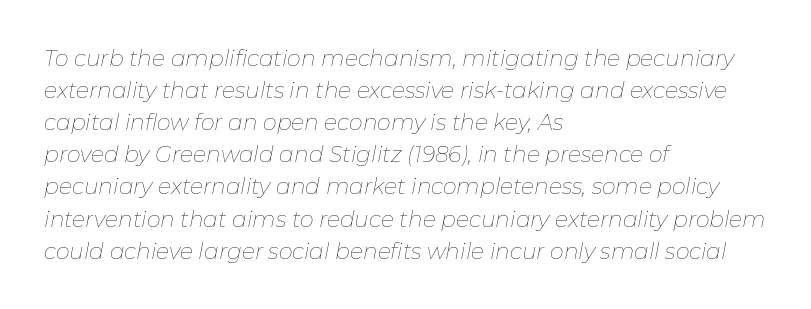
{"italic": "yes", "lean": "right", "slant_degrees": 11, "bold": "no", "underline": "no", "align": "left", "line_spacing": "normal", "line_spacing_ratio": 1.46, "letter_spacing": "normal", "letter_spacing_em": 0.0, "glyph_px": 22}
